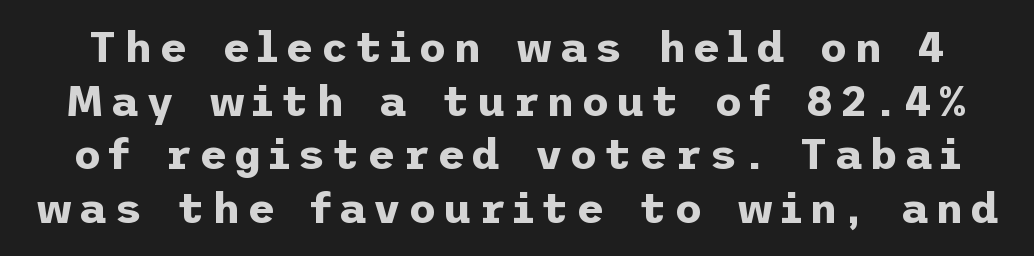
Posture: vertical. The passage shown is typeset with a sans-serif family. Set as a true bold cut, around the 700 mark. Each row of text sits above clean, open space. Summary of vertical rhythm: regular, with standard interline spacing.
